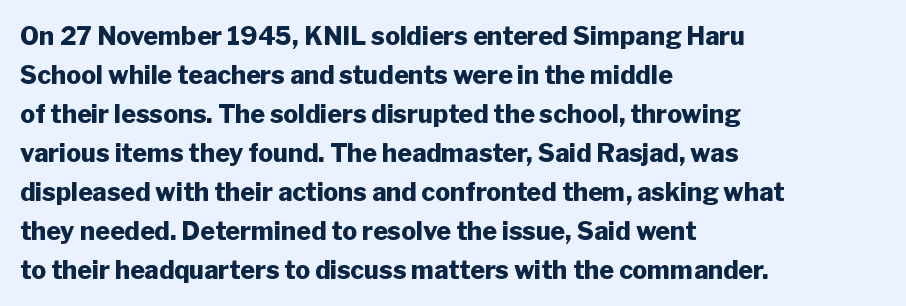
Vertical strokes here are truly vertical. In terms of letterspacing, this is plain default setting. This block has exactly the height ordinary leading produces. Pretty heavy lettering here — definitely bold.
